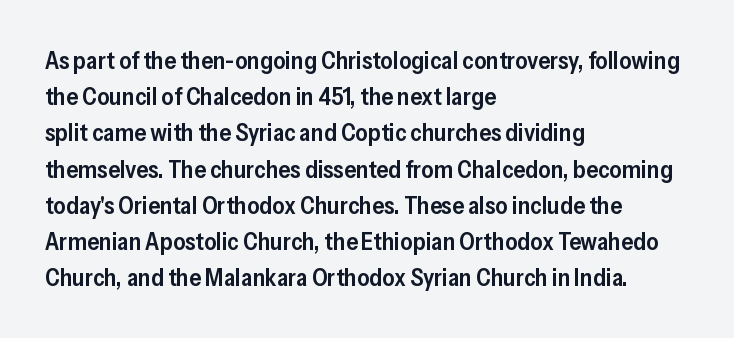
The image shows 24 px text type, upright; set left-aligned, normal line spacing (1.51x), normal letter spacing, not underlined.
